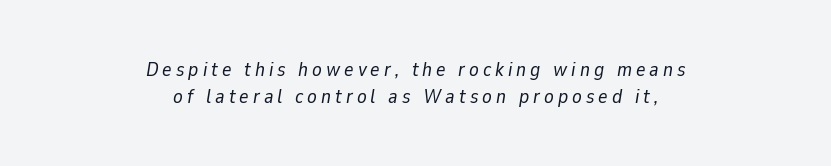
If you drew a line through each stem, it would be angled. The passage is arranged like a title page — every line centered. The passage shown has open, widely tracked lettering throughout. Leading matches the norm, producing a regular column. Heaviness? Minimal to ordinary, like unemphasized prose.
